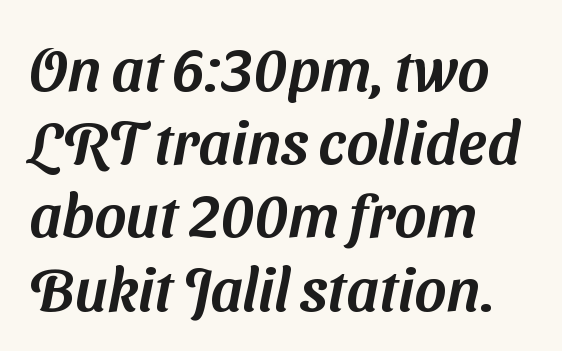
The image shows 60 px sans-serif type; set left-aligned, line spacing 1.22x, normal letter spacing, not underlined; medium stroke contrast and a medium x-height.
